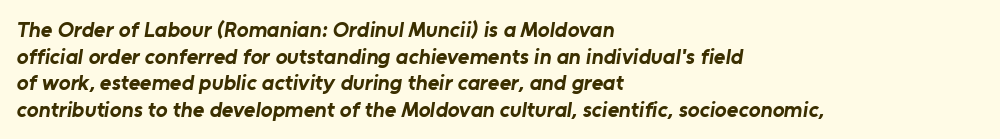
The letterforms sit shoulder to shoulder at normal distance. Bare-footed words on every line. The letters are bold, with thick, heavy strokes. Horizontal alignment here is leftward, the default for most running prose.
